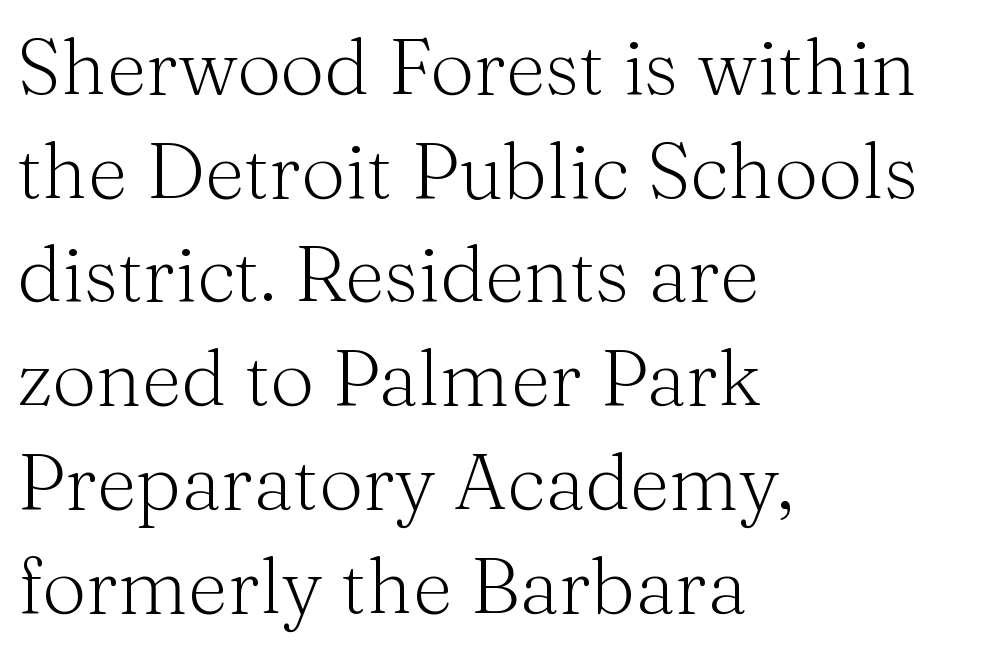
Q: Is the text bold? A: No.
Q: Is the text italic (slanted)? A: No, it is upright.
Q: Is the typeface a serif or a sans-serif typeface? A: Serif.
Q: Is the text underlined? A: No.
Q: How is the paragraph aligned? A: Left-aligned.
Q: Is the spacing between letters normal or unusually wide? A: Normal.
Q: Is the spacing between lines tight, normal or loose? A: Normal.
Q: Width (condensed, normal, or wide)? A: Normal.
Q: Stroke contrast? A: Medium.
Q: x-height? A: Medium.
Q: Monospaced? A: No.
